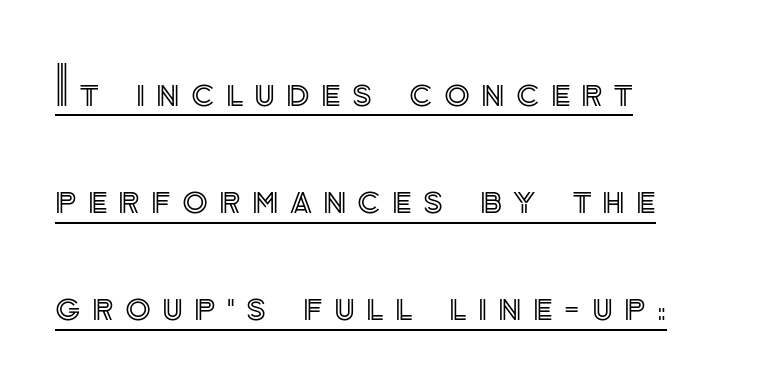
This sample has the flowing, uneven cadence of proportional lettering. This is the regular roman posture of the typeface. In terms of letterspacing, this is a distinctly airy, spread setting. Each line starts at the same left margin while the right side varies. These characters rest on top of a visible drawn line. This sample trades compactness for vertical openness between lines.
